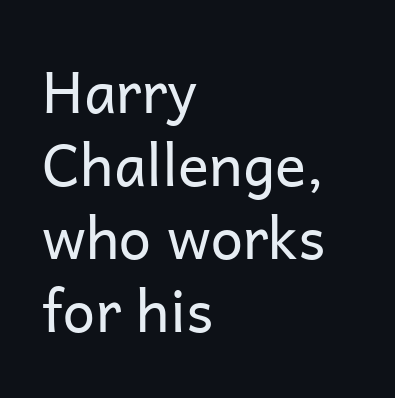
{"serif": "no", "italic": "no", "bold": "no", "weight": "regular", "width": "normal", "stroke_contrast": "low", "x_height": "medium", "monospaced": "no", "underline": "no", "align": "left", "line_spacing": "normal", "line_spacing_ratio": 1.26, "letter_spacing": "normal", "letter_spacing_em": 0.0, "glyph_px": 58}
